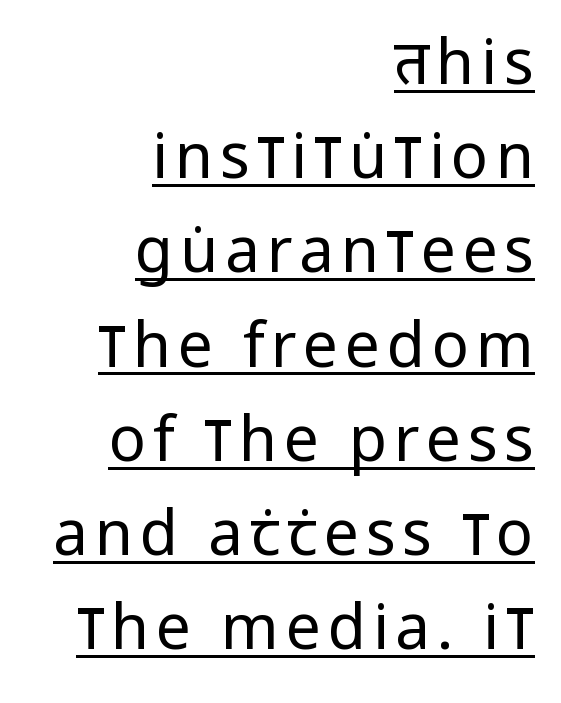
Q: Is the text bold? A: No.
Q: Is the text italic (slanted)? A: No, it is upright.
Q: Is the typeface a serif or a sans-serif typeface? A: Sans-serif.
Q: Is the text underlined? A: Yes.
Q: How is the paragraph aligned? A: Right-aligned.
Q: Is the spacing between lines tight, normal or loose? A: Normal.
Q: Width (condensed, normal, or wide)? A: Condensed.
Q: Stroke contrast? A: Low.
Q: x-height? A: Large.
Q: Monospaced? A: No.
